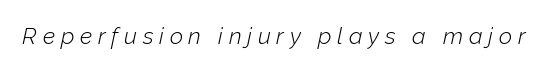
The image shows 23 px text type, italic (leaning right); set unusually wide letter spacing (+0.25 em), not underlined.
